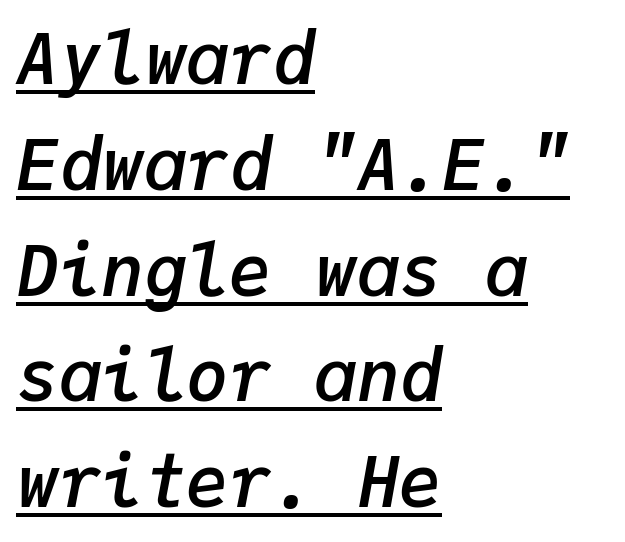
Is the type slanted? Yes — the strokes lean at a clear angle. You could call the tracking neutral — neither tight nor loose. This block has exactly the height ordinary leading produces. A typesetter would call this monospace, since all characters share one set width.
